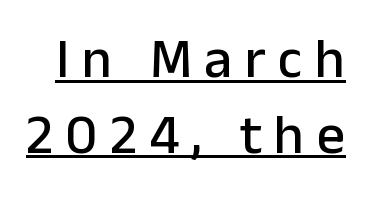
{"serif": "no", "italic": "no", "width": "normal", "stroke_contrast": "low", "x_height": "medium", "monospaced": "no", "underline": "yes", "line_spacing": "normal", "line_spacing_ratio": 1.35, "letter_spacing": "wide", "letter_spacing_em": 0.22, "glyph_px": 56}
